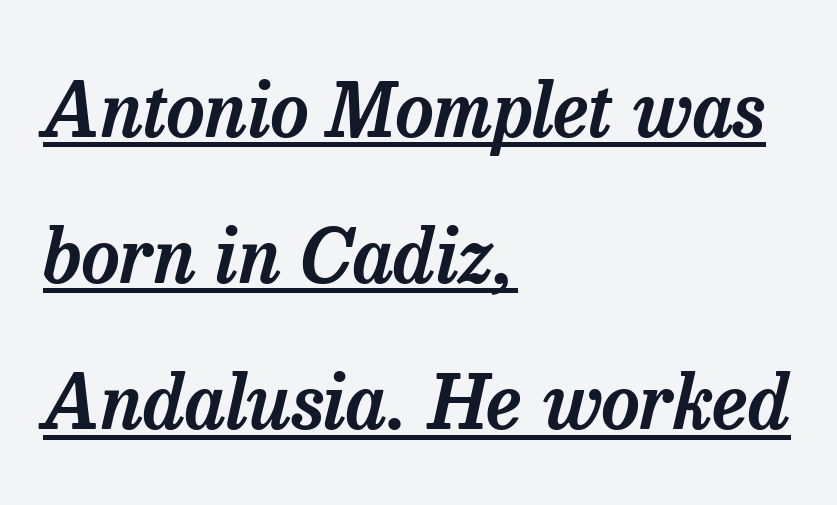
The image shows 75 px serif type, italic (leaning right); set left-aligned, loose line spacing (1.95x), normal letter spacing, underlined; low stroke contrast and a medium x-height.
